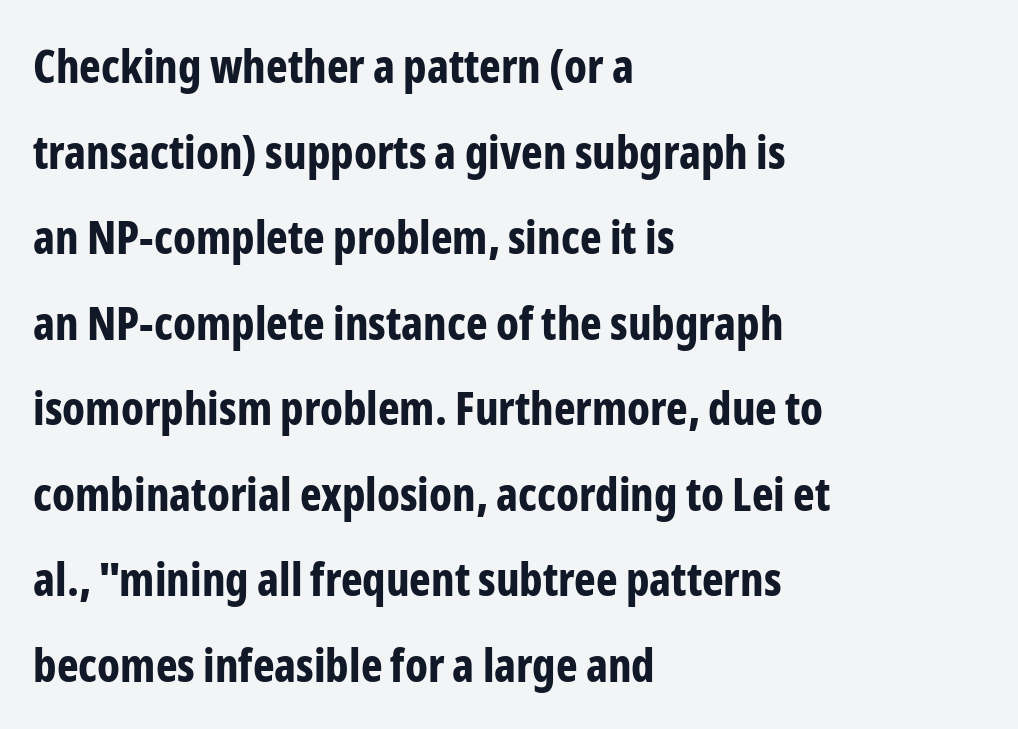
Q: Is the text bold? A: Yes.
Q: Is the text italic (slanted)? A: No, it is upright.
Q: Is the typeface a serif or a sans-serif typeface? A: Sans-serif.
Q: Is the text underlined? A: No.
Q: How is the paragraph aligned? A: Left-aligned.
Q: Is the spacing between letters normal or unusually wide? A: Normal.
Q: Width (condensed, normal, or wide)? A: Condensed.
Q: Stroke contrast? A: Low.
Q: x-height? A: Medium.
Q: Monospaced? A: No.
